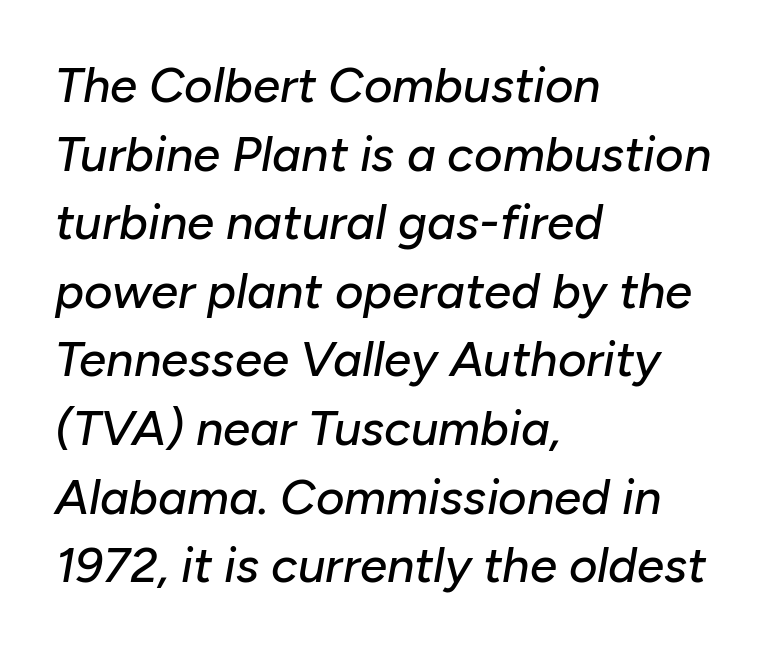
Horizontal alignment here is leftward, the default for most running prose. Here the designer chose a conventional face with non-uniform glyph widths. Characters are canted at an angle relative to the baseline's perpendicular. Each row of text sits above clean, open space.
